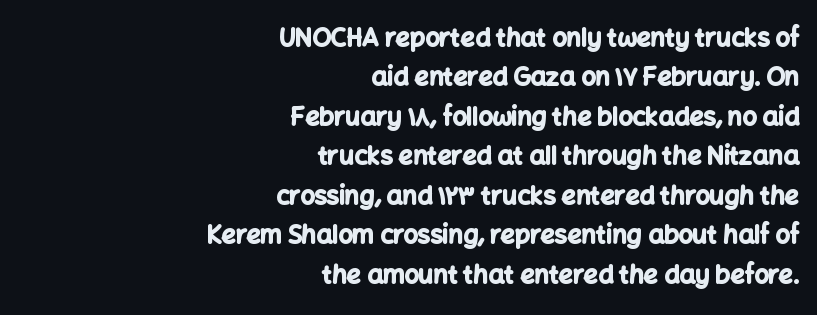
The image shows 25 px bold type, upright; set right-aligned, normal line spacing (1.58x), normal letter spacing, not underlined.
